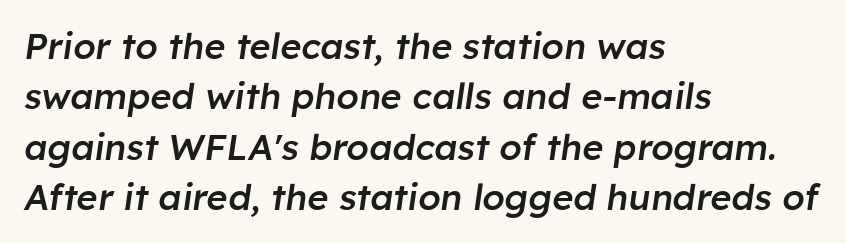
Line spacing here is normal. Does extra space separate the letters? No, they use regular spacing. The rendering anchors every line to the left-hand side. In terms of weight, the rendering is demibold, just under bold.
